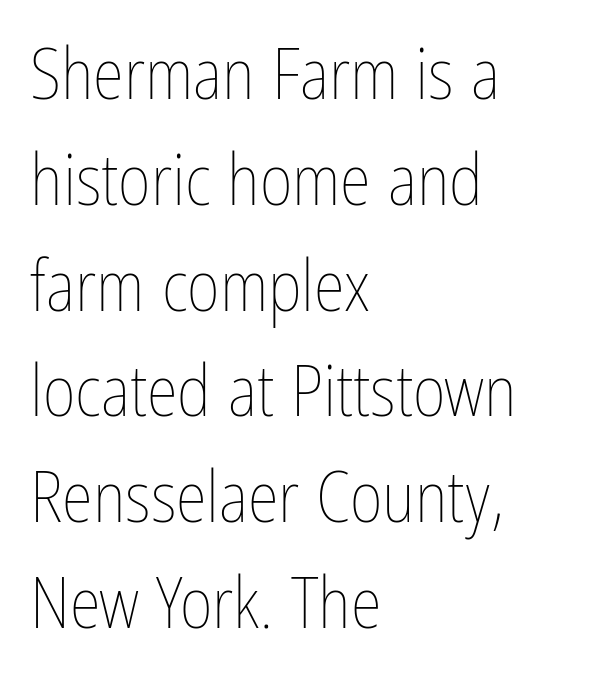
Q: Is the text bold? A: No.
Q: Is the text italic (slanted)? A: No, it is upright.
Q: Is the text underlined? A: No.
Q: How is the paragraph aligned? A: Left-aligned.
Q: Is the spacing between letters normal or unusually wide? A: Normal.
Q: Is the spacing between lines tight, normal or loose? A: Normal.
Q: Width (condensed, normal, or wide)? A: Condensed.
Q: Stroke contrast? A: Low.
Q: x-height? A: Medium.
Q: Monospaced? A: No.
